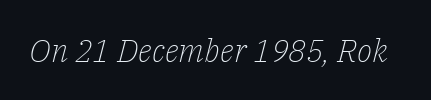
Q: Is the text bold? A: No.
Q: Is the text italic (slanted)? A: Yes, it leans right by about 14 degrees.
Q: Is the typeface a serif or a sans-serif typeface? A: Serif.
Q: Is the text underlined? A: No.
Q: Is the spacing between letters normal or unusually wide? A: Normal.
Q: Width (condensed, normal, or wide)? A: Normal.
Q: Stroke contrast? A: Low.
Q: x-height? A: Medium.
Q: Monospaced? A: No.
